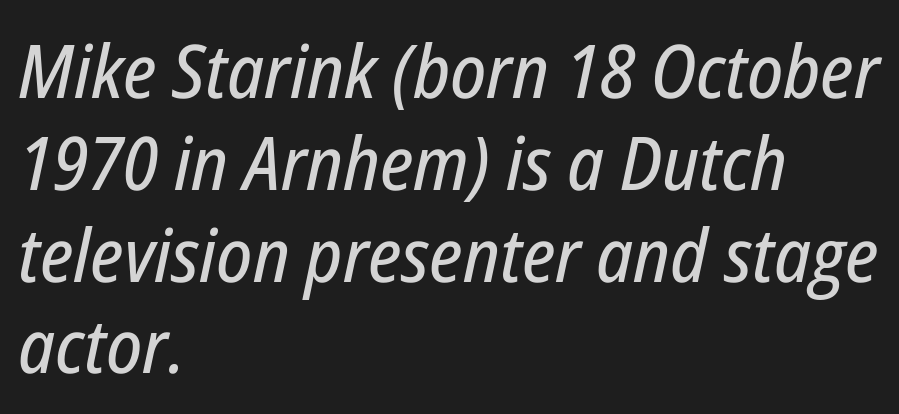
{"italic": "yes", "lean": "right", "slant_degrees": 12, "width": "condensed", "stroke_contrast": "low", "x_height": "medium", "monospaced": "no", "underline": "no", "align": "left", "line_spacing_ratio": 1.24, "letter_spacing": "normal", "letter_spacing_em": 0.0, "glyph_px": 74}
